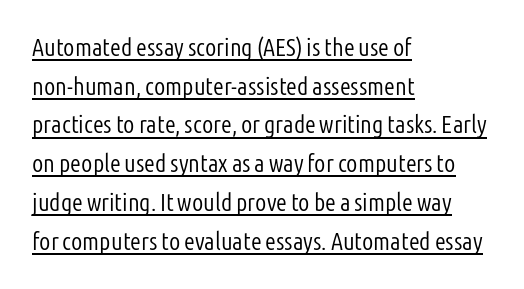
Q: Is the text bold? A: No.
Q: Is the text italic (slanted)? A: No, it is upright.
Q: Is the text underlined? A: Yes.
Q: How is the paragraph aligned? A: Left-aligned.
Q: Is the spacing between letters normal or unusually wide? A: Normal.
Q: Is the spacing between lines tight, normal or loose? A: Normal.
